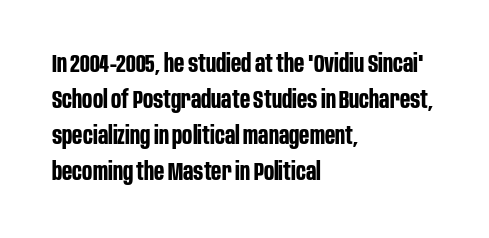
The image shows 24 px bold type, upright; set left-aligned, normal line spacing (1.5x), normal letter spacing, not underlined.
